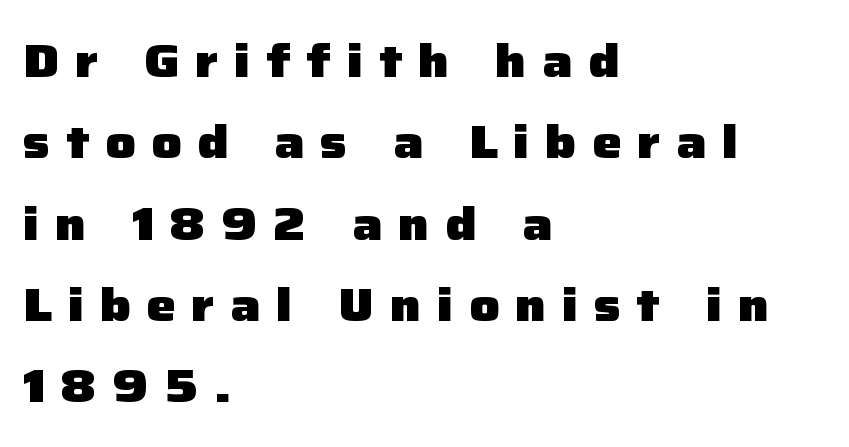
{"serif": "no", "italic": "no", "bold": "yes", "weight": "heavy", "width": "normal", "stroke_contrast": "low", "x_height": "medium", "monospaced": "no", "underline": "no", "align": "left", "line_spacing_ratio": 1.73, "letter_spacing": "wide", "letter_spacing_em": 0.33, "glyph_px": 47}
